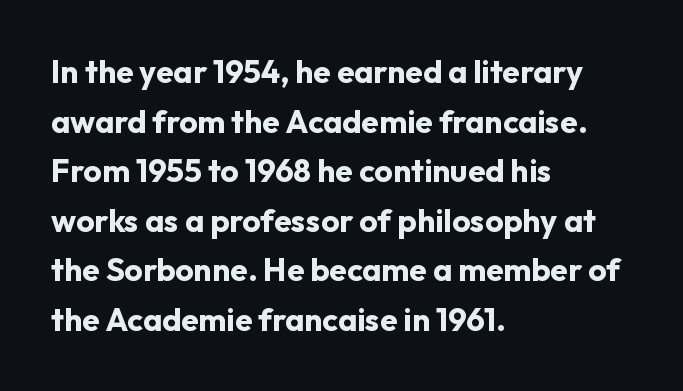
The image shows 32 px bold sans-serif type, upright; set left-aligned, normal line spacing (1.55x), normal letter spacing, not underlined; low stroke contrast and a medium x-height.
